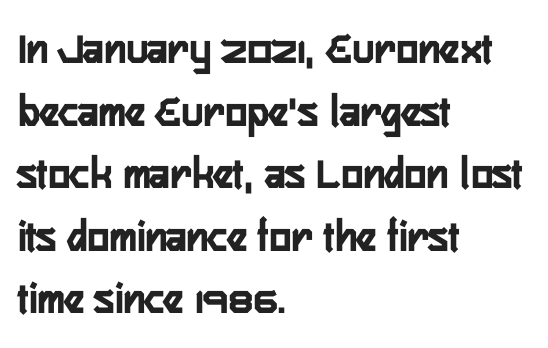
The image shows 46 px semibold, condensed sans-serif type, upright; set left-aligned, normal line spacing (1.36x), normal letter spacing, not underlined; low stroke contrast and a medium x-height.
